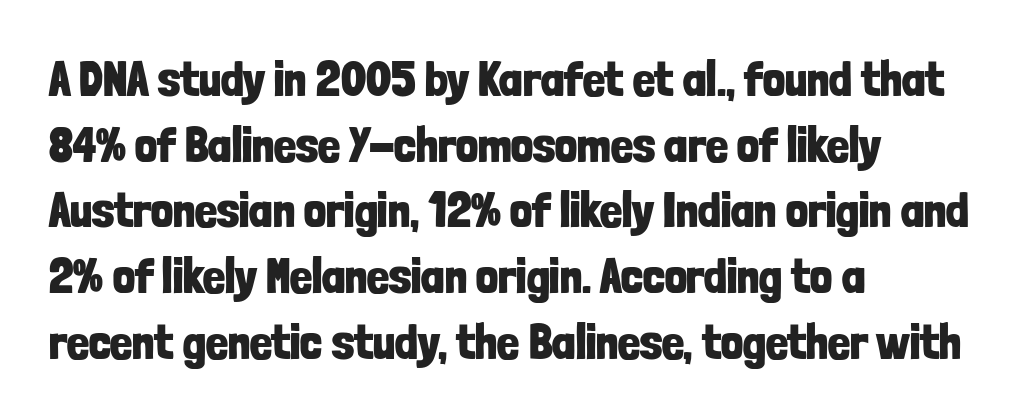
The image shows 49 px bold, condensed sans-serif type, upright; set left-aligned, normal line spacing (1.34x), normal letter spacing, not underlined; low stroke contrast and a medium x-height.
